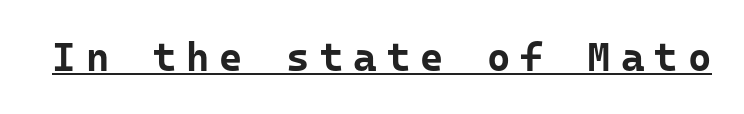
{"serif": "no", "italic": "no", "bold": "yes", "weight": "bold", "width": "normal", "stroke_contrast": "low", "x_height": "medium", "monospaced": "yes", "underline": "yes", "letter_spacing": "wide", "letter_spacing_em": 0.25, "glyph_px": 40}
